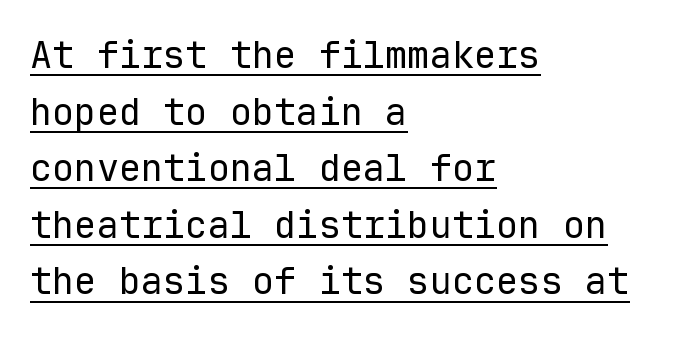
The rendering keeps characters at their native spacing. Looks like terminal output: every glyph gets an equal slot. Is this a sans? Yes — the strokes have no serifs. A continuous stroke trails under the words, as in a hyperlink. If you drew a line through each stem, it would be perfectly vertical.
